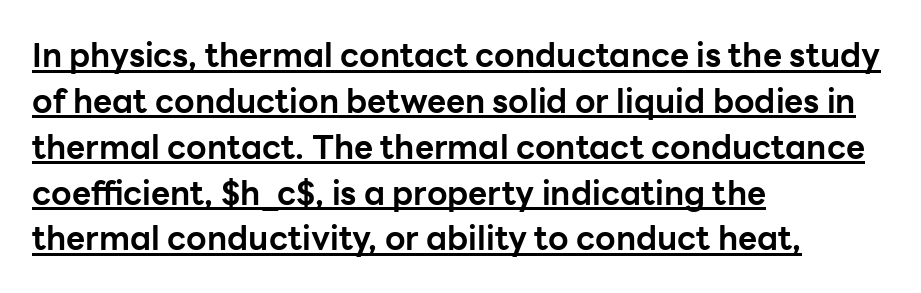
A typesetter would call this proportional, since set widths differ per character. You can tell from the bare stems that sans-serif type was used. Compared with an ordinary text face, these strokes are far heavier — a full bold. The passage shown has conventional tracking throughout.
